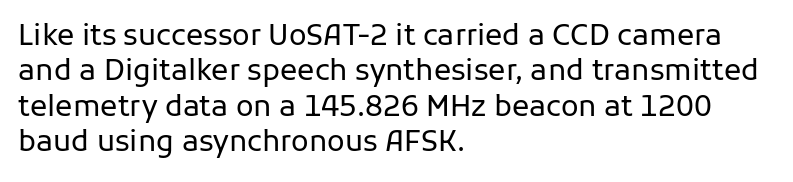
The image shows 29 px regular-weight sans-serif type, upright; set left-aligned, line spacing 1.22x, normal letter spacing, not underlined; low stroke contrast and a medium x-height.
